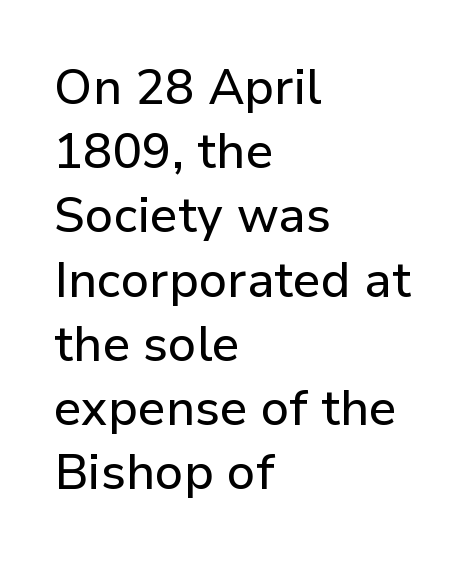
{"serif": "no", "italic": "no", "width": "normal", "stroke_contrast": "low", "x_height": "medium", "monospaced": "no", "underline": "no", "align": "left", "line_spacing": "normal", "line_spacing_ratio": 1.31, "letter_spacing": "normal", "letter_spacing_em": 0.0, "glyph_px": 49}
